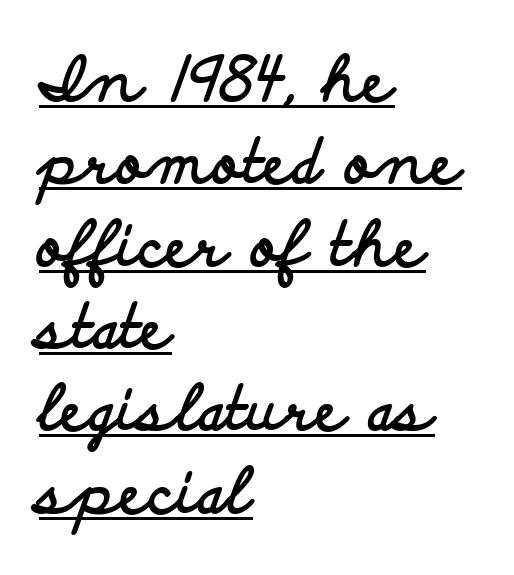
Q: Is the text bold? A: Yes.
Q: Is the text italic (slanted)? A: Yes.
Q: Is the typeface a serif or a sans-serif typeface? A: Sans-serif.
Q: Is the text underlined? A: Yes.
Q: How is the paragraph aligned? A: Left-aligned.
Q: Is the spacing between letters normal or unusually wide? A: Normal.
Q: Is the spacing between lines tight, normal or loose? A: Normal.
Q: Width (condensed, normal, or wide)? A: Wide.
Q: Stroke contrast? A: Low.
Q: x-height? A: Small.
Q: Monospaced? A: No.
